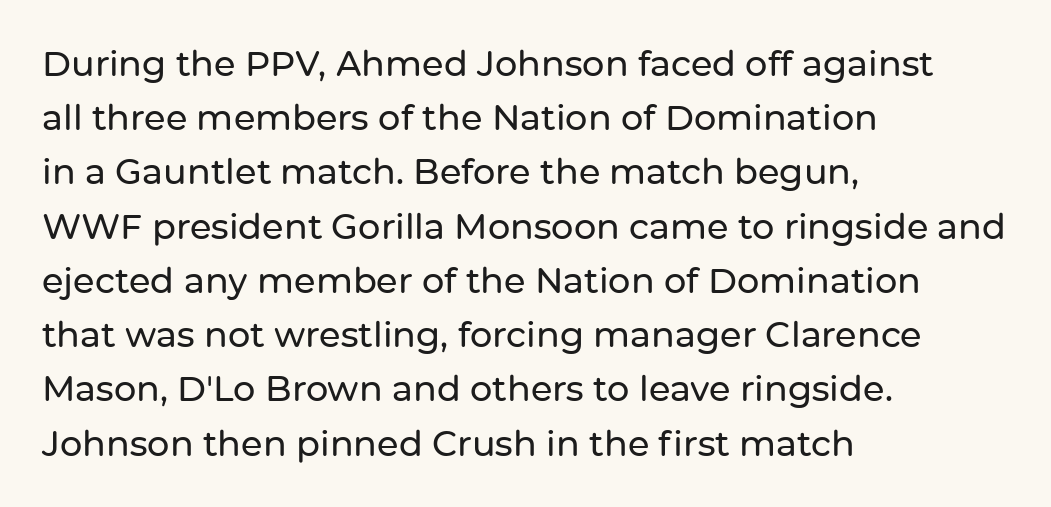
{"serif": "no", "italic": "no", "width": "normal", "stroke_contrast": "low", "x_height": "medium", "monospaced": "no", "underline": "no", "align": "left", "line_spacing": "normal", "line_spacing_ratio": 1.55, "letter_spacing": "normal", "letter_spacing_em": 0.0, "glyph_px": 35}
